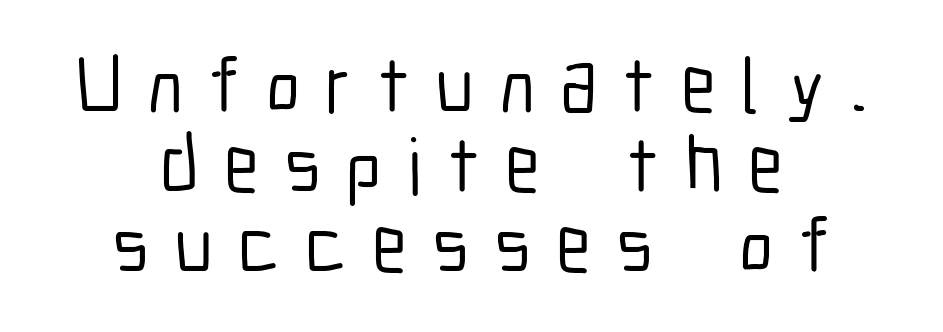
Each new line begins almost immediately beneath the previous one. Looks like regular typesetting: each glyph gets only the width it needs. Which margin do the lines hug? Neither — every line sits in the middle. Every stem runs plumb, perpendicular to the baseline.
